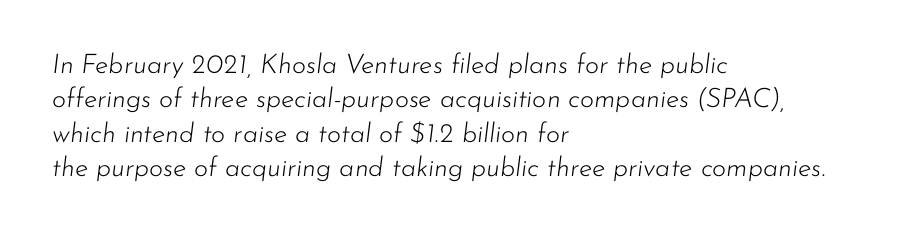
{"italic": "yes", "lean": "right", "slant_degrees": 7, "bold": "no", "underline": "no", "align": "left", "line_spacing": "normal", "line_spacing_ratio": 1.27, "letter_spacing": "normal", "letter_spacing_em": 0.0, "glyph_px": 27}
